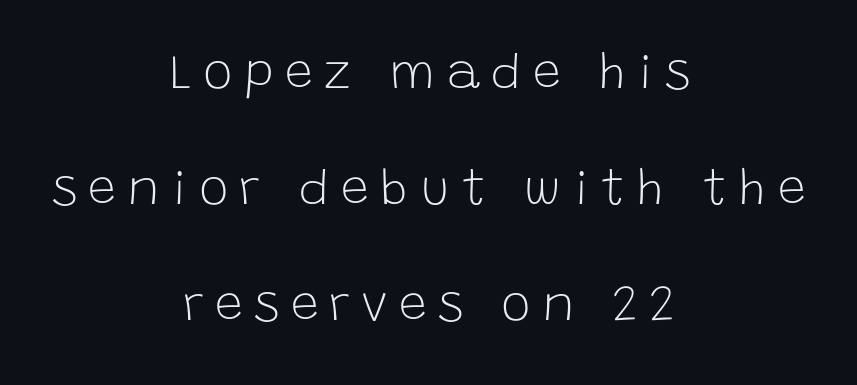
Weight class: somewhere from thin through regular. Unlike a traditional serif, this face leaves its strokes unadorned. Short note: letters widely spaced. Widely set lines give the paragraph a tall, airy silhouette. A student would call this center alignment; a typographer would say set centered.
